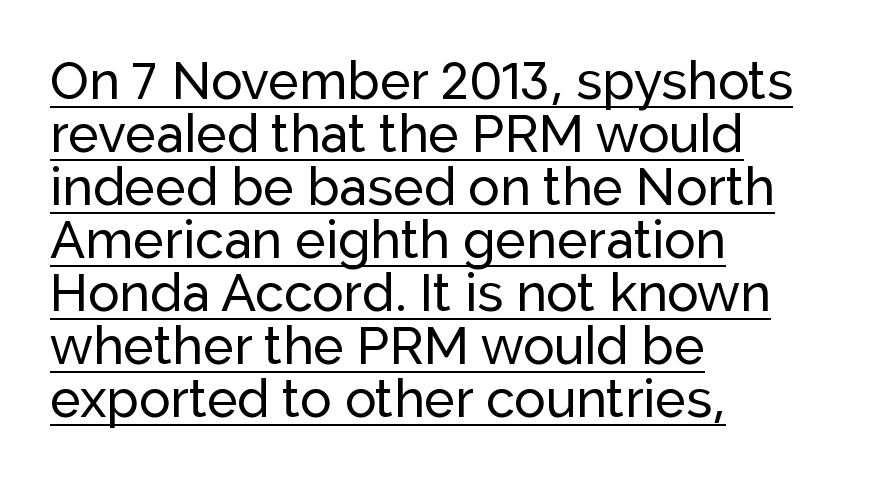
{"serif": "no", "italic": "no", "width": "normal", "stroke_contrast": "low", "x_height": "medium", "monospaced": "no", "underline": "yes", "align": "left", "line_spacing": "tight", "line_spacing_ratio": 1.02, "letter_spacing": "normal", "letter_spacing_em": 0.0, "glyph_px": 52}
